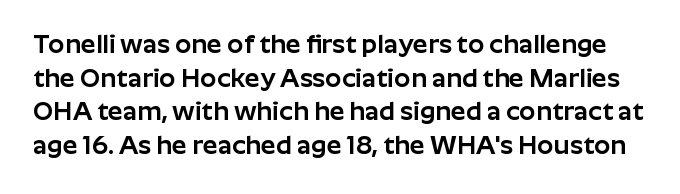
{"italic": "no", "underline": "no", "line_spacing": "normal", "line_spacing_ratio": 1.29, "letter_spacing": "normal", "letter_spacing_em": 0.0, "glyph_px": 26}
